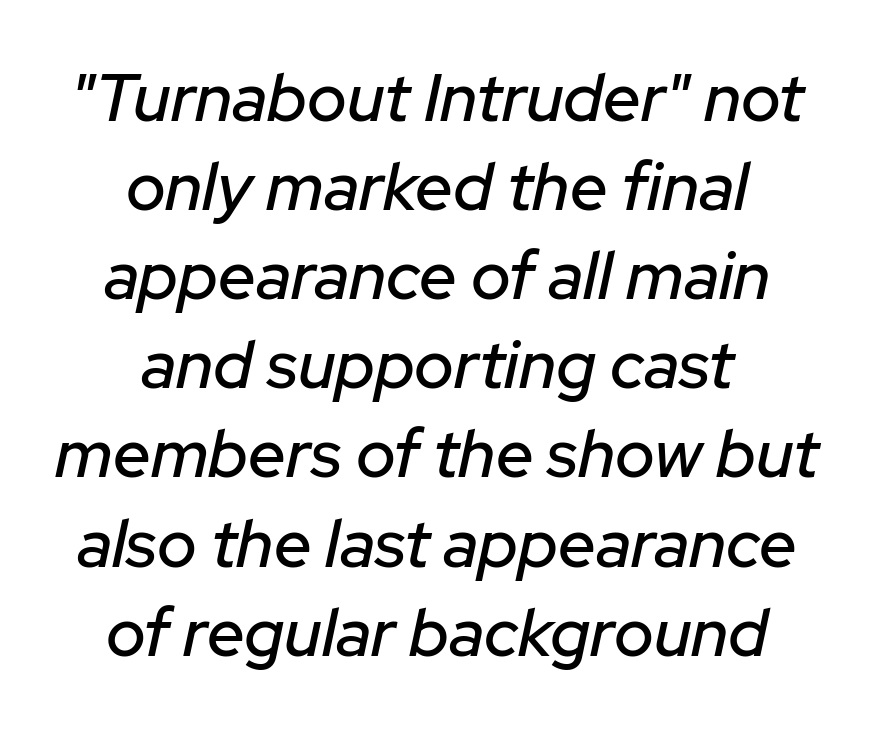
Q: Is the text italic (slanted)? A: Yes, it leans right by about 12 degrees.
Q: Is the text underlined? A: No.
Q: How is the paragraph aligned? A: Centered.
Q: Is the spacing between letters normal or unusually wide? A: Normal.
Q: Is the spacing between lines tight, normal or loose? A: Normal.
Q: Width (condensed, normal, or wide)? A: Normal.
Q: Stroke contrast? A: Low.
Q: x-height? A: Medium.
Q: Monospaced? A: No.
